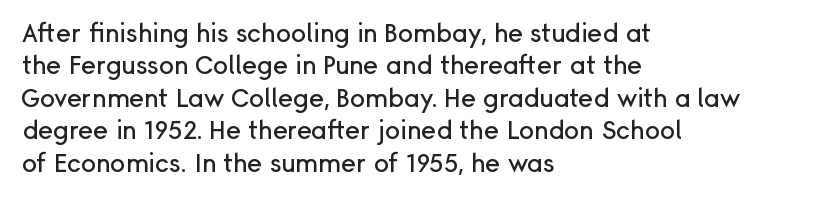
{"italic": "no", "underline": "no", "align": "left", "line_spacing": "normal", "line_spacing_ratio": 1.3, "letter_spacing": "normal", "letter_spacing_em": 0.0, "glyph_px": 25}
